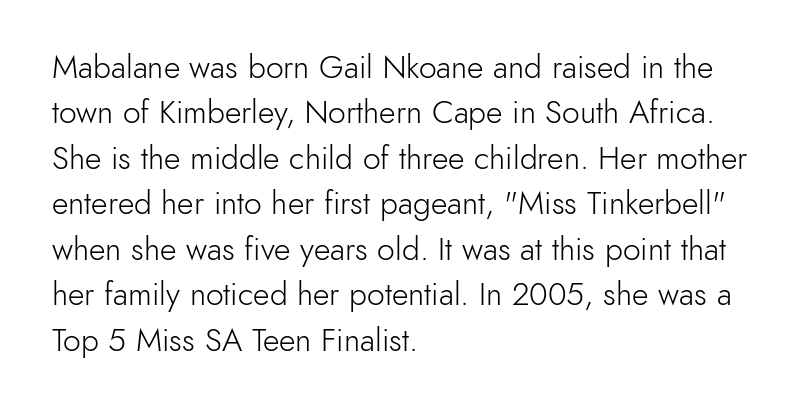
The image shows 32 px light sans-serif type, upright; set left-aligned, normal line spacing (1.42x), normal letter spacing, not underlined; a small x-height.
